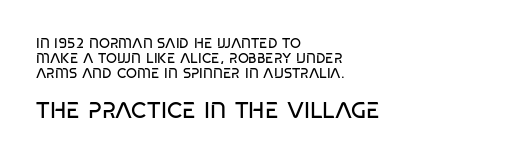
{"italic": "no", "bold": "no", "underline": "no", "align": "left", "line_spacing": "tight", "line_spacing_ratio": 1.07, "letter_spacing": "normal", "letter_spacing_em": 0.0, "larger_block": "second", "size_ratio": 1.64, "glyph_px": 23}
